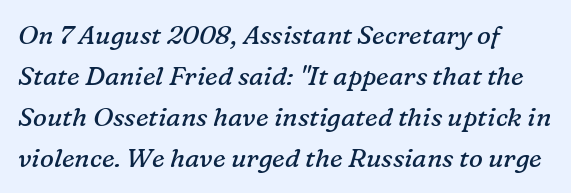
Q: Is the text bold? A: No.
Q: Is the text italic (slanted)? A: Yes, it leans right by about 16 degrees.
Q: Is the text underlined? A: No.
Q: How is the paragraph aligned? A: Left-aligned.
Q: Is the spacing between letters normal or unusually wide? A: Normal.
Q: Is the spacing between lines tight, normal or loose? A: Normal.
